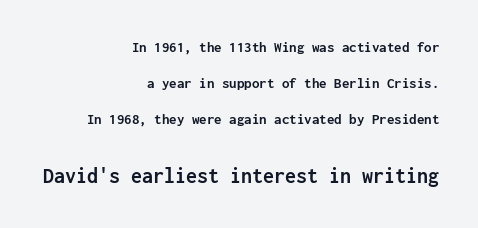
Of the two passages, the one underneath uses the larger point size. Honestly, the letter spacing is just normal — you wouldn't notice it. Does the weight exceed regular? Yes, all the way to bold. Line spacing here is loose. The typography opts for an upright posture over an oblique one. Honestly, there is no underline to notice here at all.
